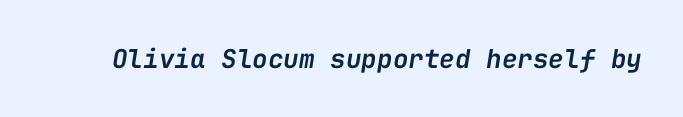
Q: Is the text bold? A: Semi-bold.
Q: Is the text italic (slanted)? A: Yes, it leans right by about 9 degrees.
Q: Is the text underlined? A: No.
Q: Is the spacing between letters normal or unusually wide? A: Normal.
